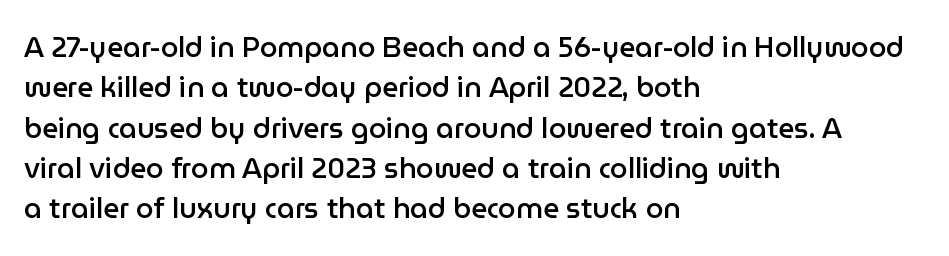
Q: Is the text bold? A: Semi-bold.
Q: Is the text italic (slanted)? A: No, it is upright.
Q: Is the typeface a serif or a sans-serif typeface? A: Sans-serif.
Q: Is the text underlined? A: No.
Q: How is the paragraph aligned? A: Left-aligned.
Q: Is the spacing between letters normal or unusually wide? A: Normal.
Q: Is the spacing between lines tight, normal or loose? A: Normal.
Q: Width (condensed, normal, or wide)? A: Normal.
Q: Stroke contrast? A: Low.
Q: x-height? A: Medium.
Q: Monospaced? A: No.
